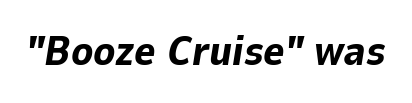
The image shows 41 px bold type, italic (leaning right); set normal letter spacing, not underlined; low stroke contrast and a medium x-height.
